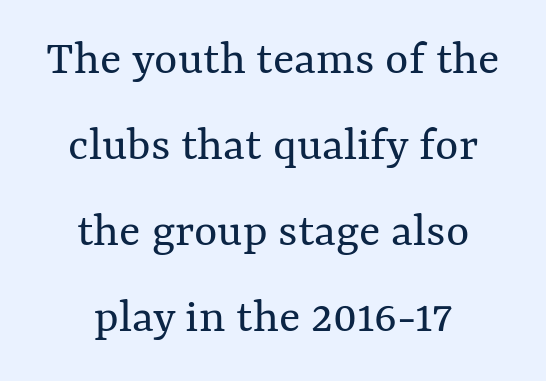
{"italic": "no", "bold": "no", "weight": "regular", "width": "normal", "stroke_contrast": "medium", "x_height": "medium", "monospaced": "no", "underline": "no", "align": "center", "line_spacing_ratio": 1.72, "letter_spacing": "normal", "letter_spacing_em": 0.0, "glyph_px": 50}
